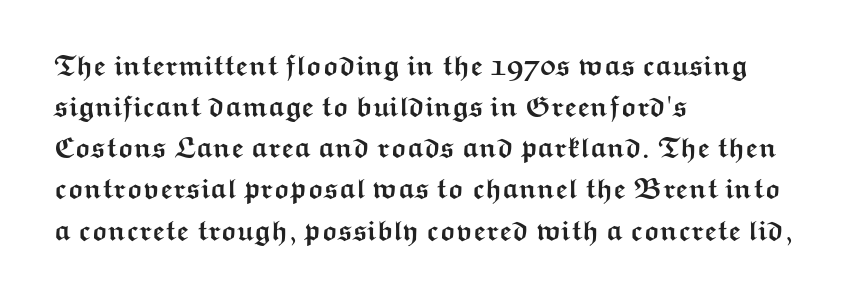
The image shows 28 px semibold, wide sans-serif type, upright; set left-aligned, normal line spacing (1.47x), normal letter spacing, not underlined; medium stroke contrast and a medium x-height.
